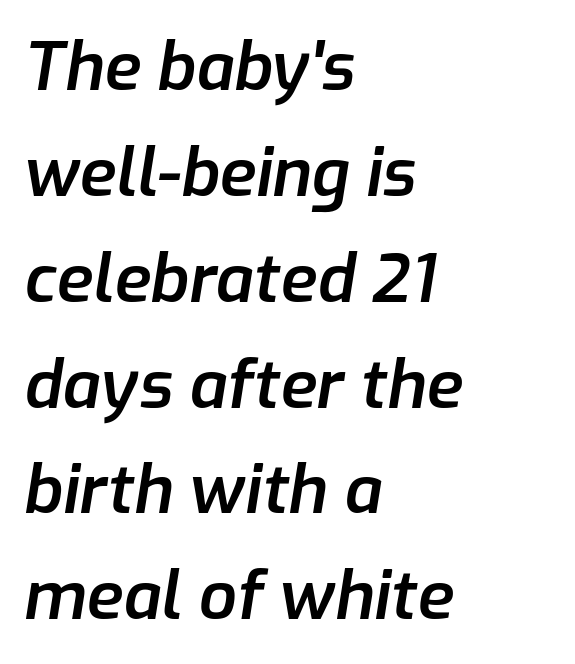
How are the letters spaced? Ordinarily, with no added tracking. The specimen omits any rule beneath the text block's lines. Looks like regular typesetting: each glyph gets only the width it needs. The whole block is typeset with a tilt.
